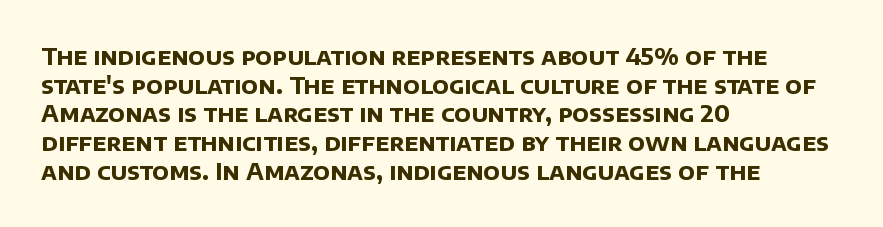
Notice how descenders clear the ascenders below comfortably — that's standard leading. The tracking reads as untouched default to a designer's eye. Stroke thickness is high; the sample reads as a true bold. Descenders hang freely into open space.
